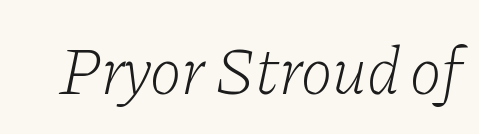
The image shows 67 px light serif type, italic (leaning right); set normal letter spacing, not underlined; low stroke contrast and a medium x-height.
